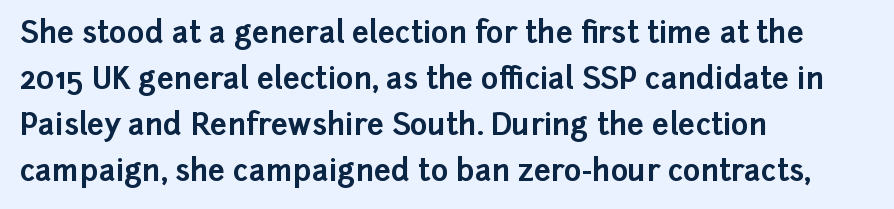
Q: Is the text bold? A: Yes.
Q: Is the text italic (slanted)? A: No, it is upright.
Q: Is the typeface a serif or a sans-serif typeface? A: Sans-serif.
Q: Is the text underlined? A: No.
Q: How is the paragraph aligned? A: Left-aligned.
Q: Is the spacing between letters normal or unusually wide? A: Normal.
Q: Is the spacing between lines tight, normal or loose? A: Normal.
Q: Width (condensed, normal, or wide)? A: Normal.
Q: Stroke contrast? A: Low.
Q: x-height? A: Medium.
Q: Monospaced? A: No.
